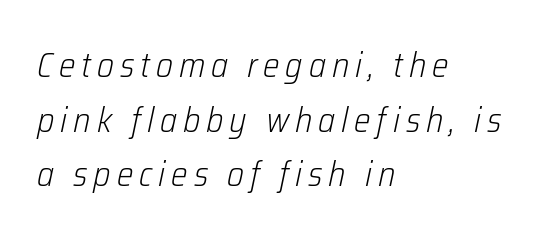
A typesetter would mark this as italic. Each row of text sits above clean, open space. A typesetter would call this proportional, since set widths differ per character. Regular leading.
